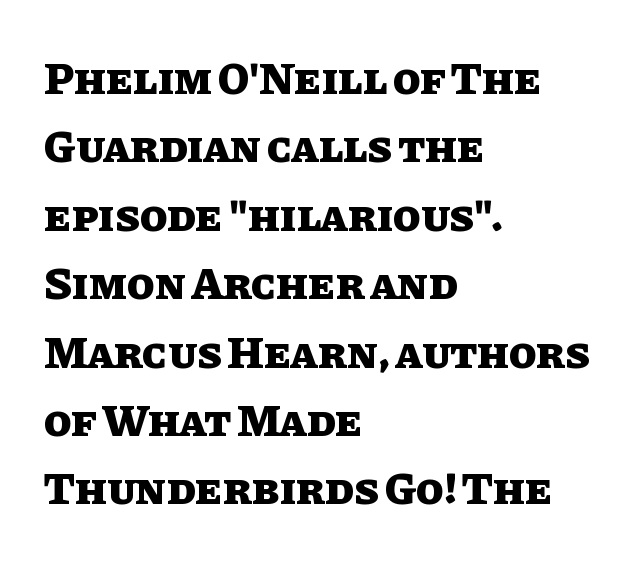
The image shows 45 px heavy type, upright; set left-aligned, normal line spacing (1.52x), normal letter spacing, not underlined; low stroke contrast and a large x-height.
